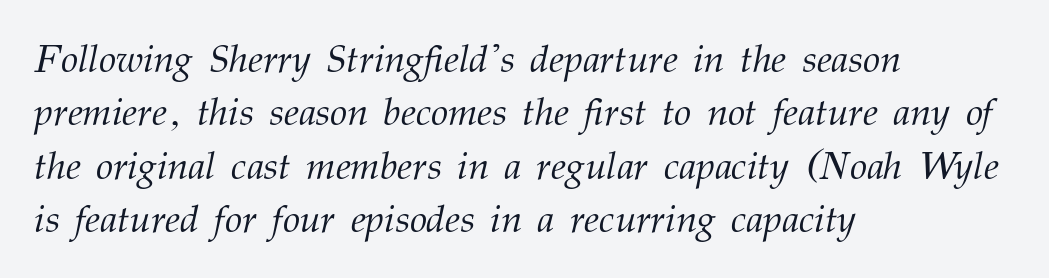
Q: Is the text bold? A: No.
Q: Is the text italic (slanted)? A: Yes, it leans right by about 12 degrees.
Q: Is the typeface a serif or a sans-serif typeface? A: Serif.
Q: Is the text underlined? A: No.
Q: How is the paragraph aligned? A: Left-aligned.
Q: Is the spacing between letters normal or unusually wide? A: Normal.
Q: Is the spacing between lines tight, normal or loose? A: Normal.
Q: Width (condensed, normal, or wide)? A: Normal.
Q: Stroke contrast? A: Medium.
Q: x-height? A: Medium.
Q: Monospaced? A: No.
